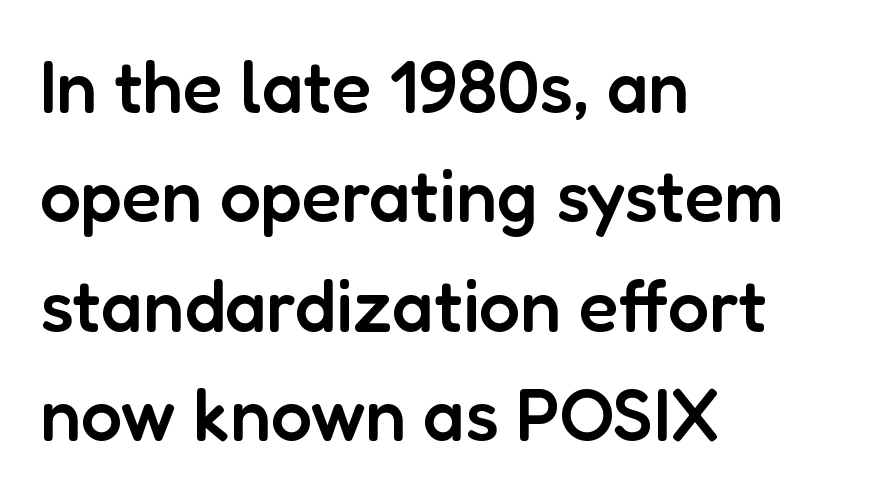
The image shows 73 px semibold sans-serif type, upright; set left-aligned, normal line spacing (1.5x), normal letter spacing, not underlined; low stroke contrast and a medium x-height.
